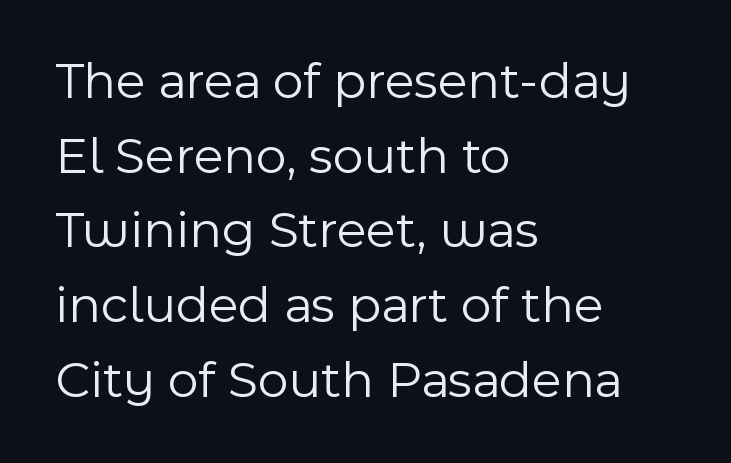
The image shows 53 px light sans-serif type, upright; set left-aligned, normal line spacing (1.41x), normal letter spacing, not underlined; a medium x-height.
